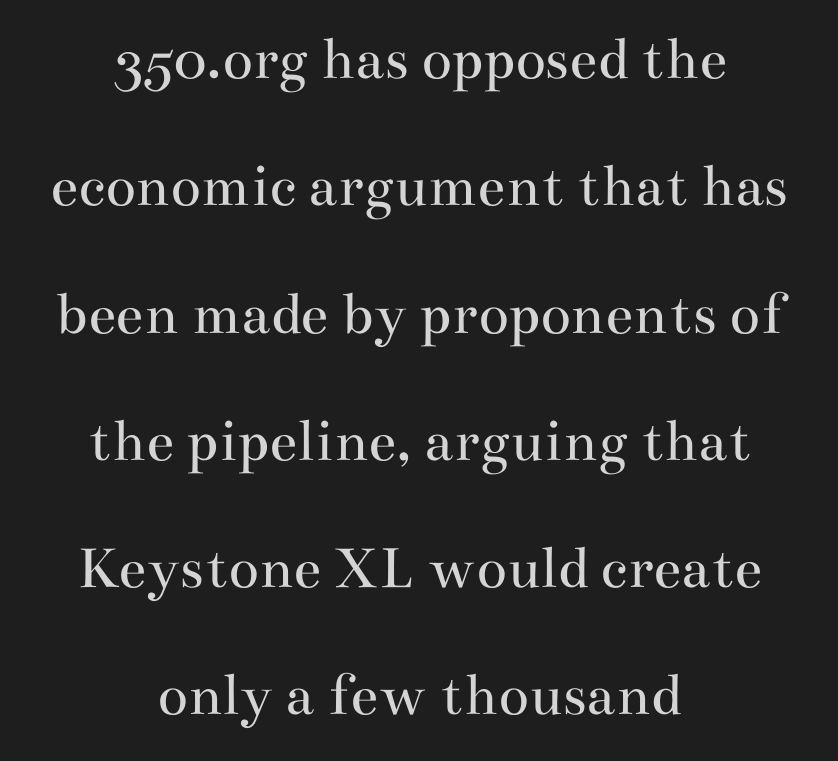
The image shows 63 px regular-weight, wide serif type, upright; set centered, loose line spacing (2.02x), normal letter spacing, not underlined; medium stroke contrast and a small x-height.
